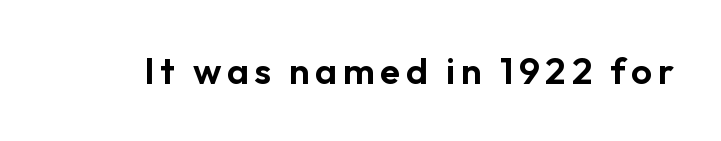
{"serif": "no", "italic": "no", "width": "normal", "stroke_contrast": "low", "x_height": "medium", "monospaced": "no", "underline": "no", "glyph_px": 37}
